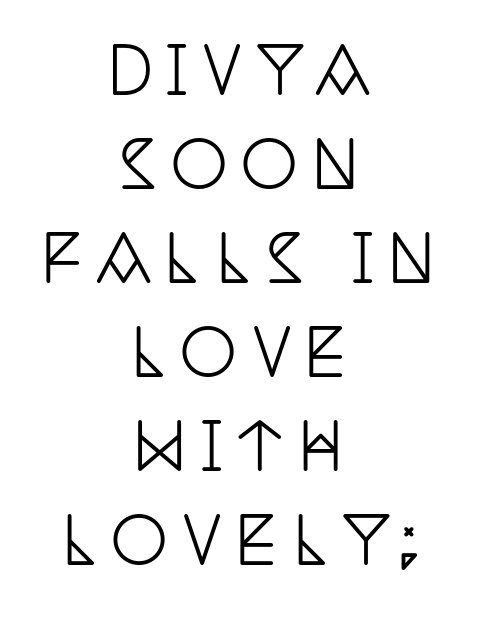
Q: Is the text italic (slanted)? A: No, it is upright.
Q: Is the typeface a serif or a sans-serif typeface? A: Serif.
Q: Is the text underlined? A: No.
Q: How is the paragraph aligned? A: Centered.
Q: Is the spacing between lines tight, normal or loose? A: Normal.
Q: Width (condensed, normal, or wide)? A: Condensed.
Q: Stroke contrast? A: Low.
Q: x-height? A: Large.
Q: Monospaced? A: No.
